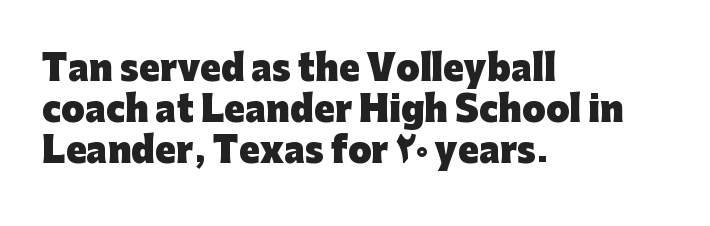
The image shows 34 px heavy sans-serif type, upright; set left-aligned, line spacing 1.21x, normal letter spacing, not underlined; low stroke contrast and a medium x-height.
